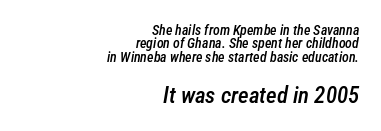
The image shows 23 px text type, italic (leaning right); set right-aligned, tight line spacing (0.96x), normal letter spacing, not underlined; the second (bottom) block is 1.64x larger.
